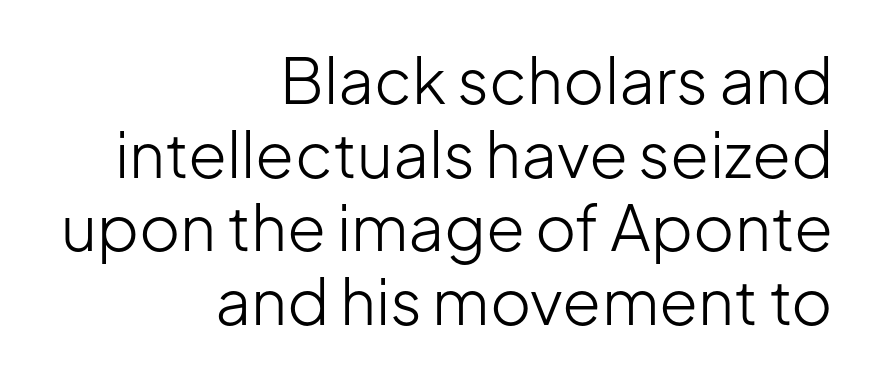
The image shows 63 px light sans-serif type, upright; set right-aligned, line spacing 1.17x, normal letter spacing, not underlined; low stroke contrast and a medium x-height.
